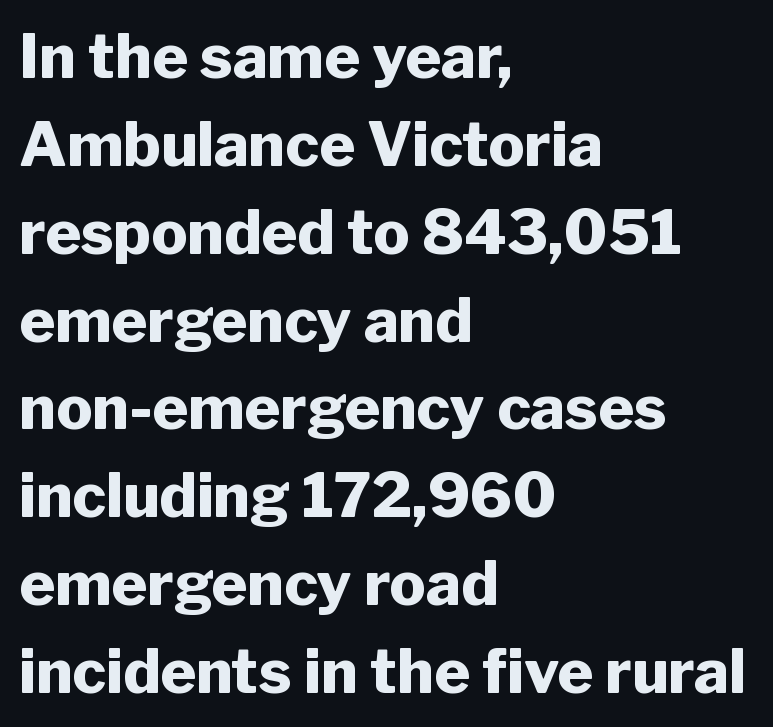
Q: Is the text bold? A: Yes.
Q: Is the text italic (slanted)? A: No, it is upright.
Q: Is the typeface a serif or a sans-serif typeface? A: Sans-serif.
Q: Is the text underlined? A: No.
Q: How is the paragraph aligned? A: Left-aligned.
Q: Is the spacing between letters normal or unusually wide? A: Normal.
Q: Is the spacing between lines tight, normal or loose? A: Normal.
Q: Width (condensed, normal, or wide)? A: Normal.
Q: Stroke contrast? A: Low.
Q: x-height? A: Medium.
Q: Monospaced? A: No.
